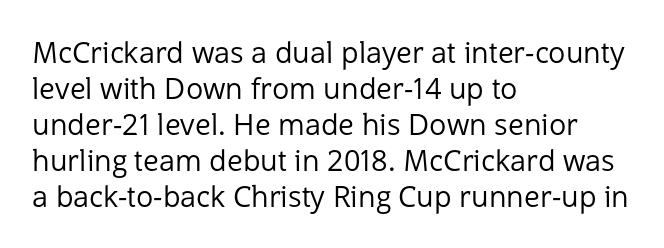
The image shows 29 px regular-weight sans-serif type, upright; set left-aligned, line spacing 1.24x, normal letter spacing, not underlined; low stroke contrast and a medium x-height.
